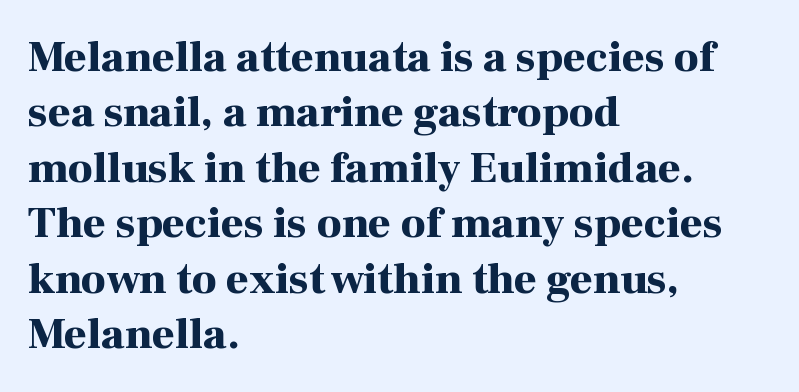
The image shows 44 px bold serif type, upright; set left-aligned, normal line spacing (1.26x), normal letter spacing, not underlined; high stroke contrast and a medium x-height.
